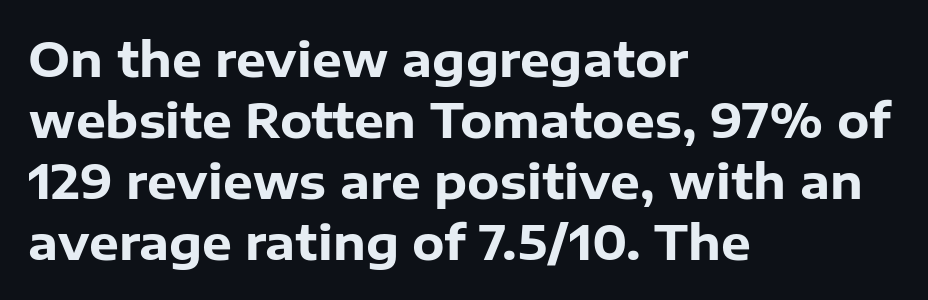
Q: Is the text bold? A: Yes.
Q: Is the text italic (slanted)? A: No, it is upright.
Q: Is the typeface a serif or a sans-serif typeface? A: Sans-serif.
Q: Is the text underlined? A: No.
Q: How is the paragraph aligned? A: Left-aligned.
Q: Is the spacing between letters normal or unusually wide? A: Normal.
Q: Is the spacing between lines tight, normal or loose? A: Normal.
Q: Width (condensed, normal, or wide)? A: Normal.
Q: Stroke contrast? A: Low.
Q: x-height? A: Medium.
Q: Monospaced? A: No.
